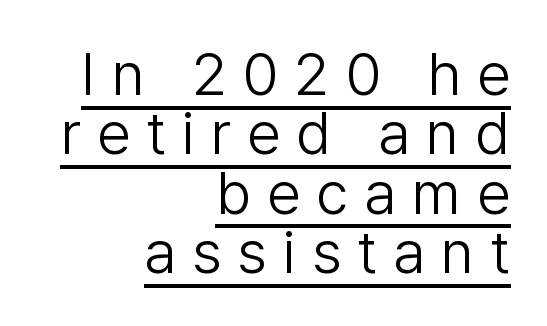
The image shows 60 px light sans-serif type, upright; set right-aligned, tight line spacing (0.99x), unusually wide letter spacing (+0.27 em), underlined; low stroke contrast and a medium x-height.
